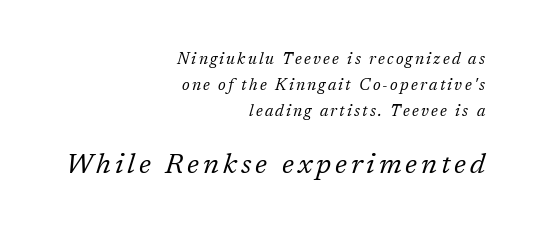
Q: Is the text bold? A: No.
Q: Is the text italic (slanted)? A: Yes, it leans right by about 17 degrees.
Q: Is the typeface a serif or a sans-serif typeface? A: Serif.
Q: Is the text underlined? A: No.
Q: How is the paragraph aligned? A: Right-aligned.
Q: Is the spacing between lines tight, normal or loose? A: Normal.
Q: Which block of text is set in a larger size, the first (top) or the second (bottom)? A: The second (bottom) one.
Q: Width (condensed, normal, or wide)? A: Normal.
Q: Stroke contrast? A: Low.
Q: x-height? A: Medium.
Q: Monospaced? A: No.
